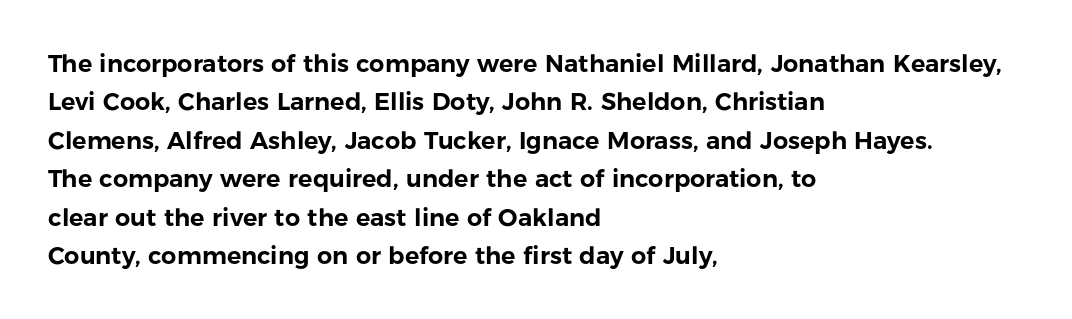
How would I describe the line gaps? Plain and ordinary. Teacher's note: observe the even left margin — that is flush-left alignment. Decoration check: the copy has no underline. Characters follow at the spacing the type designer built in. Is there any slant? The stems are plumb.
